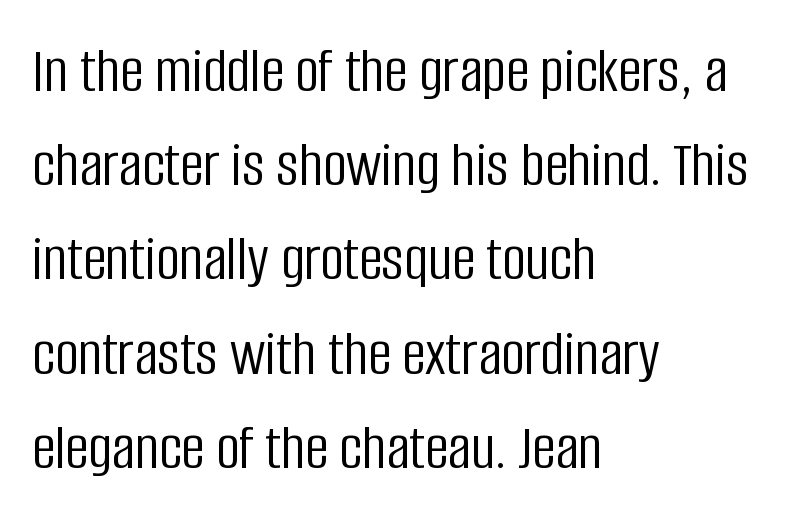
Q: Is the text bold? A: No.
Q: Is the text italic (slanted)? A: No, it is upright.
Q: Is the typeface a serif or a sans-serif typeface? A: Sans-serif.
Q: Is the text underlined? A: No.
Q: How is the paragraph aligned? A: Left-aligned.
Q: Is the spacing between letters normal or unusually wide? A: Normal.
Q: Is the spacing between lines tight, normal or loose? A: Normal.
Q: Width (condensed, normal, or wide)? A: Condensed.
Q: Stroke contrast? A: Low.
Q: x-height? A: Large.
Q: Monospaced? A: No.
